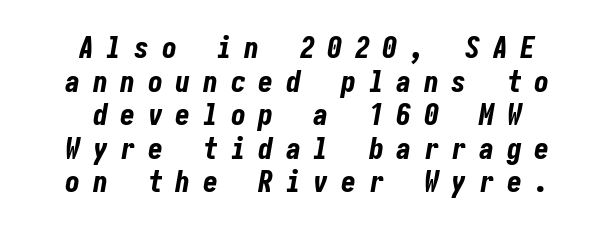
A typesetter would call this heavily tracked-out type. Every letter is thick-stroked: bold, no question. Typeset on center — no edge is straight. Honestly, the rows look squashed on top of each other.
